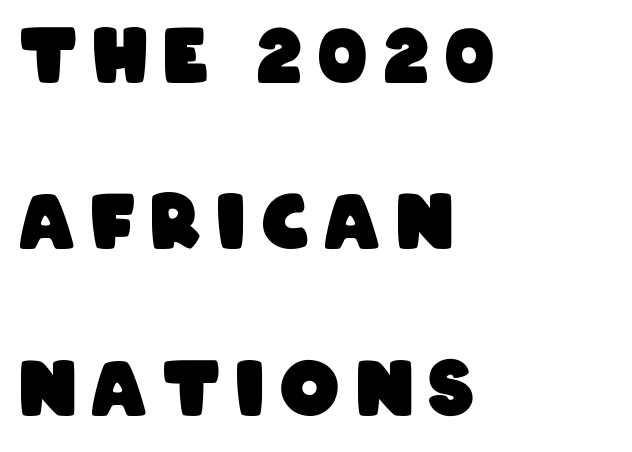
Compared with an ordinary text face, these strokes are far heavier — a full bold. The ragged edge is on the right, which tells us the setting is flush left. If you measured baseline to baseline, you'd find a long distance. This sample uses a sans-serif face. Each letter keeps its own natural width here, so spacing adapts to shape. The face used here is rendered with a markedly widened letterfit.
